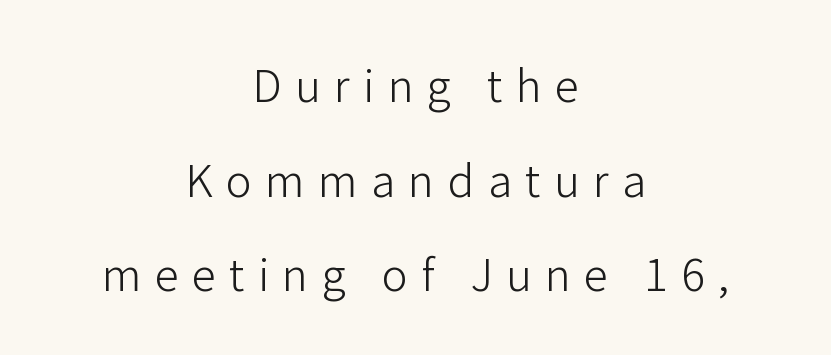
Q: Is the text bold? A: No.
Q: Is the text italic (slanted)? A: No, it is upright.
Q: Is the typeface a serif or a sans-serif typeface? A: Sans-serif.
Q: Is the text underlined? A: No.
Q: How is the paragraph aligned? A: Centered.
Q: Is the spacing between letters normal or unusually wide? A: Unusually wide.
Q: Is the spacing between lines tight, normal or loose? A: Loose.
Q: Width (condensed, normal, or wide)? A: Normal.
Q: Stroke contrast? A: Low.
Q: x-height? A: Medium.
Q: Monospaced? A: No.
